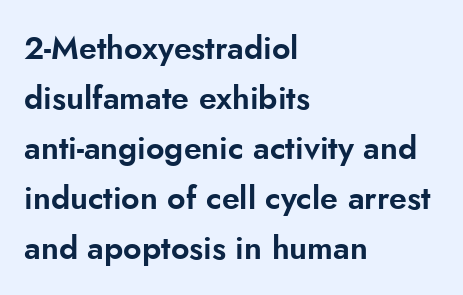
A typesetter would call this proportional, since set widths differ per character. The type sits square on the baseline with zero lean. Words float on clear page, feet unadorned. If you drew a ruler down the left edge, every line would touch it. The passage shown has conventional tracking throughout. This rendering employs a face without finishing strokes, i.e., a sans-serif.
